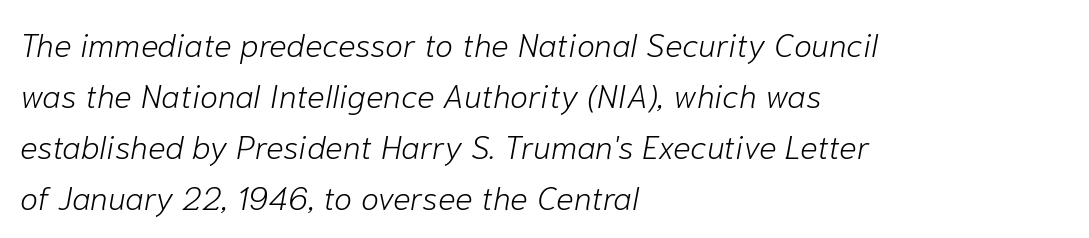
No chunkiness to these letters — they're not bold. The space directly below the letters is spotless. Summary of vertical rhythm: regular, with standard interline spacing. Here the designer chose a conventional face with non-uniform glyph widths. Glyph-to-glyph distance matches everyday printed text.
